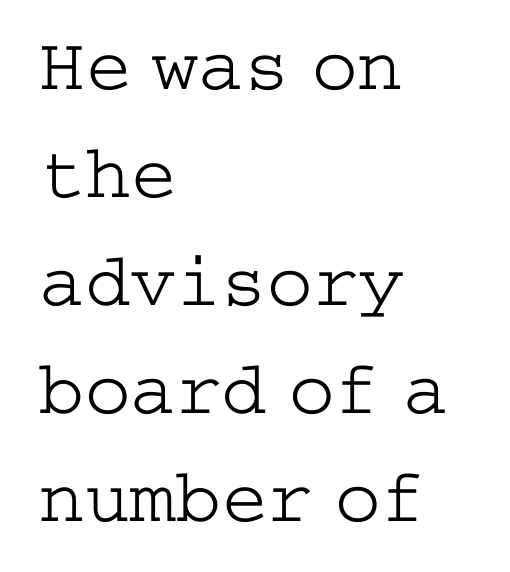
{"serif": "yes", "italic": "no", "bold": "no", "weight": "light", "width": "wide", "stroke_contrast": "low", "x_height": "medium", "underline": "no", "align": "left", "line_spacing": "normal", "line_spacing_ratio": 1.42, "letter_spacing": "normal", "letter_spacing_em": 0.0, "glyph_px": 76}
